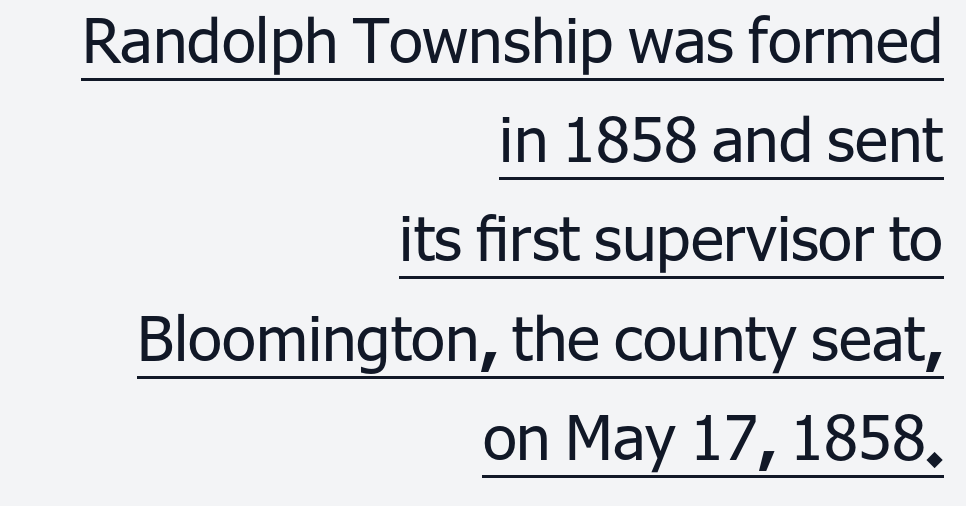
These lines are rendered in a variable-pitch font. A roman cut, with each character standing at attention. This sample is right-justified, so line beginnings fall wherever the words allow. Beneath each row of characters lies a ruled line. This sample uses a sans-serif face. Summary of weight: not heavy and not bold.
